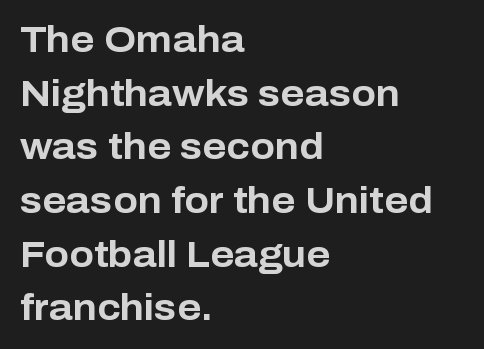
{"serif": "no", "italic": "no", "bold": "yes", "weight": "bold", "width": "normal", "stroke_contrast": "low", "x_height": "medium", "monospaced": "no", "underline": "no", "align": "left", "line_spacing": "normal", "line_spacing_ratio": 1.49, "letter_spacing": "normal", "letter_spacing_em": 0.0, "glyph_px": 36}
